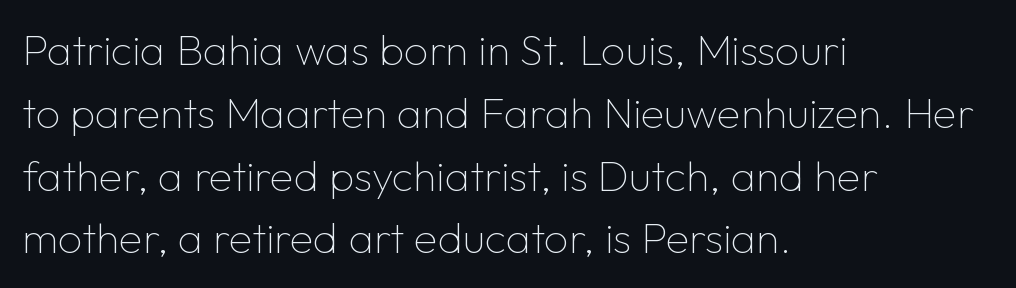
{"serif": "no", "italic": "no", "bold": "no", "weight": "thin", "width": "normal", "stroke_contrast": "low", "x_height": "medium", "monospaced": "no", "underline": "no", "align": "left", "line_spacing": "normal", "line_spacing_ratio": 1.46, "letter_spacing": "normal", "letter_spacing_em": 0.0, "glyph_px": 43}
